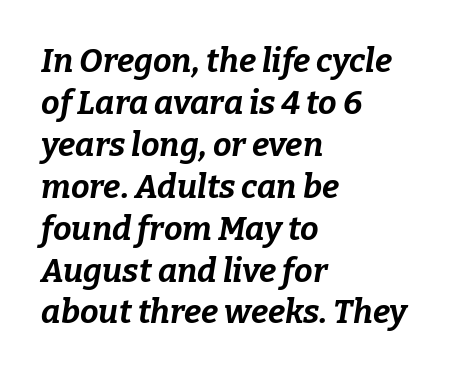
{"italic": "yes", "lean": "right", "slant_degrees": 9, "bold": "yes", "weight": "bold", "width": "normal", "stroke_contrast": "low", "x_height": "medium", "monospaced": "no", "underline": "no", "align": "left", "line_spacing": "normal", "line_spacing_ratio": 1.27, "letter_spacing": "normal", "letter_spacing_em": 0.0, "glyph_px": 33}
